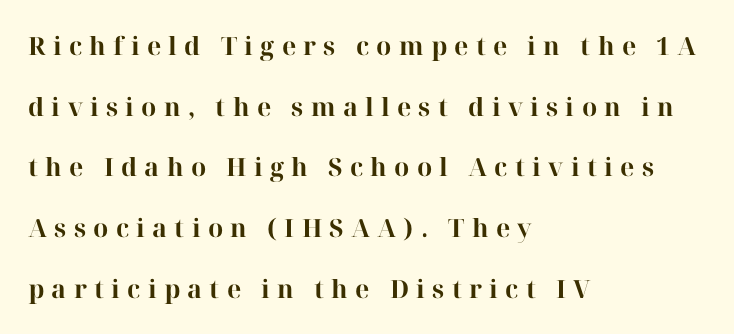
The image shows 25 px bold type, upright; set left-aligned, loose line spacing (2.43x), unusually wide letter spacing (+0.29 em), not underlined.
